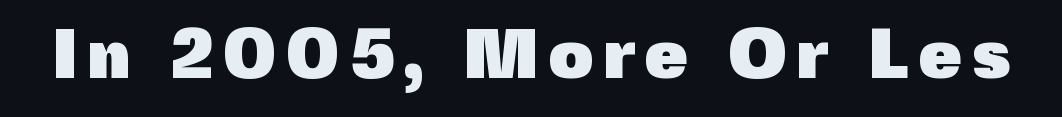
Q: Is the text bold? A: Yes.
Q: Is the text italic (slanted)? A: No, it is upright.
Q: Is the typeface a serif or a sans-serif typeface? A: Sans-serif.
Q: Is the text underlined? A: No.
Q: Width (condensed, normal, or wide)? A: Normal.
Q: x-height? A: Medium.
Q: Monospaced? A: No.
